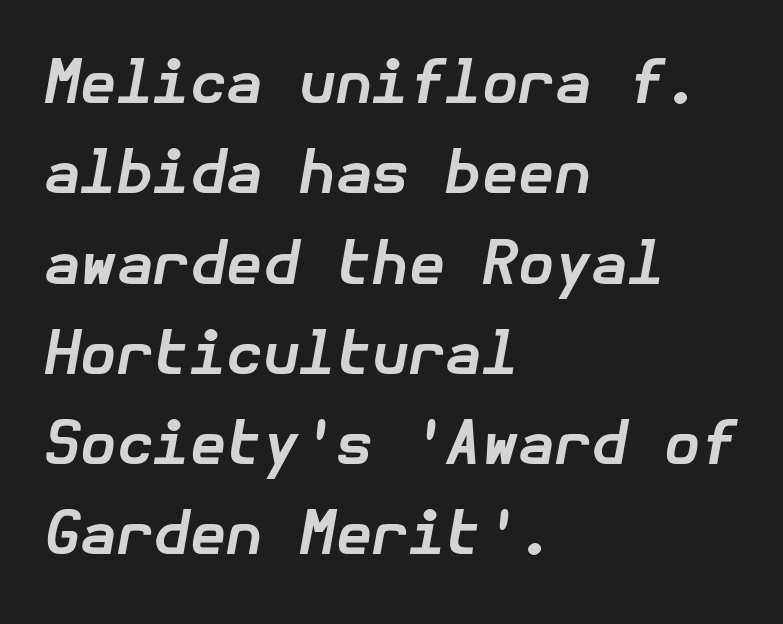
{"italic": "yes", "lean": "right", "slant_degrees": 10, "bold": "yes", "weight": "bold", "width": "normal", "stroke_contrast": "low", "x_height": "medium", "underline": "no", "align": "left", "line_spacing": "normal", "line_spacing_ratio": 1.53, "letter_spacing": "normal", "letter_spacing_em": 0.0, "glyph_px": 59}
